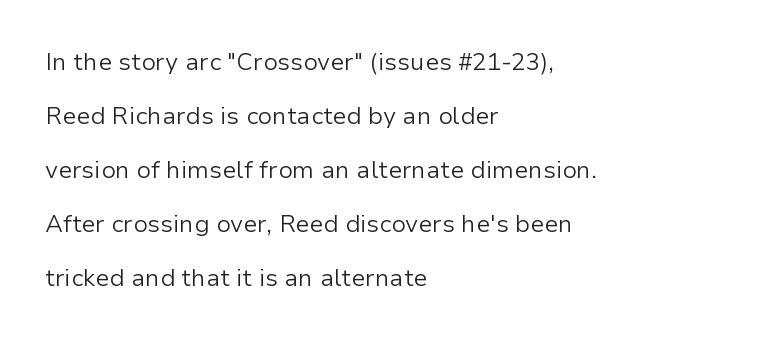
The image shows 24 px text type, upright; set left-aligned, loose line spacing (2.25x), normal letter spacing, not underlined.
